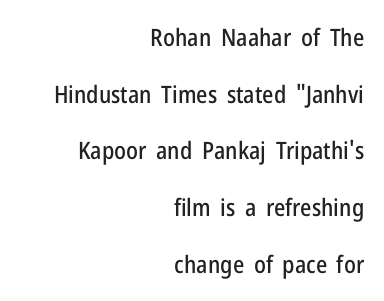
Q: Is the text italic (slanted)? A: No, it is upright.
Q: Is the text underlined? A: No.
Q: How is the paragraph aligned? A: Right-aligned.
Q: Is the spacing between letters normal or unusually wide? A: Normal.
Q: Is the spacing between lines tight, normal or loose? A: Loose.
